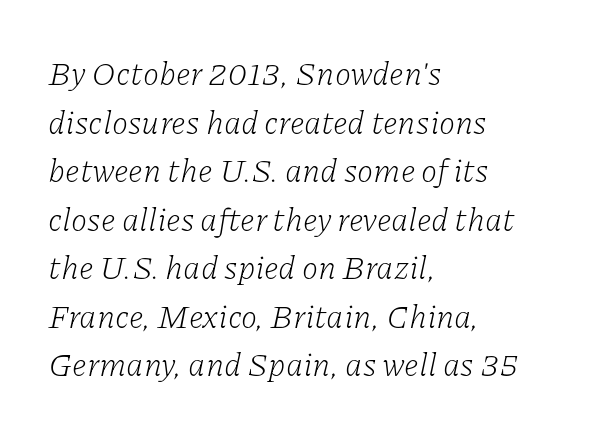
Each row of text sits above clean, open space. The typeface chosen for these lines features serifs. Here the glyphs are tracked normally, forming tight word shapes. The setting favours the left margin, as ordinary paragraphs usually do. The passage shown leans; its letterforms are oblique. The line-height multiplier appears to be the usual default.
